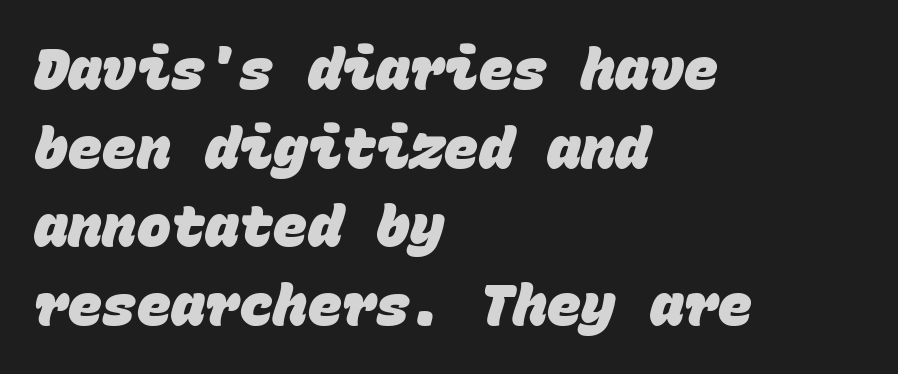
Q: Is the text bold? A: Yes.
Q: Is the typeface a serif or a sans-serif typeface? A: Sans-serif.
Q: Is the text underlined? A: No.
Q: How is the paragraph aligned? A: Left-aligned.
Q: Is the spacing between letters normal or unusually wide? A: Normal.
Q: Is the spacing between lines tight, normal or loose? A: Normal.
Q: Width (condensed, normal, or wide)? A: Normal.
Q: Stroke contrast? A: Low.
Q: x-height? A: Large.
Q: Monospaced? A: Yes.
